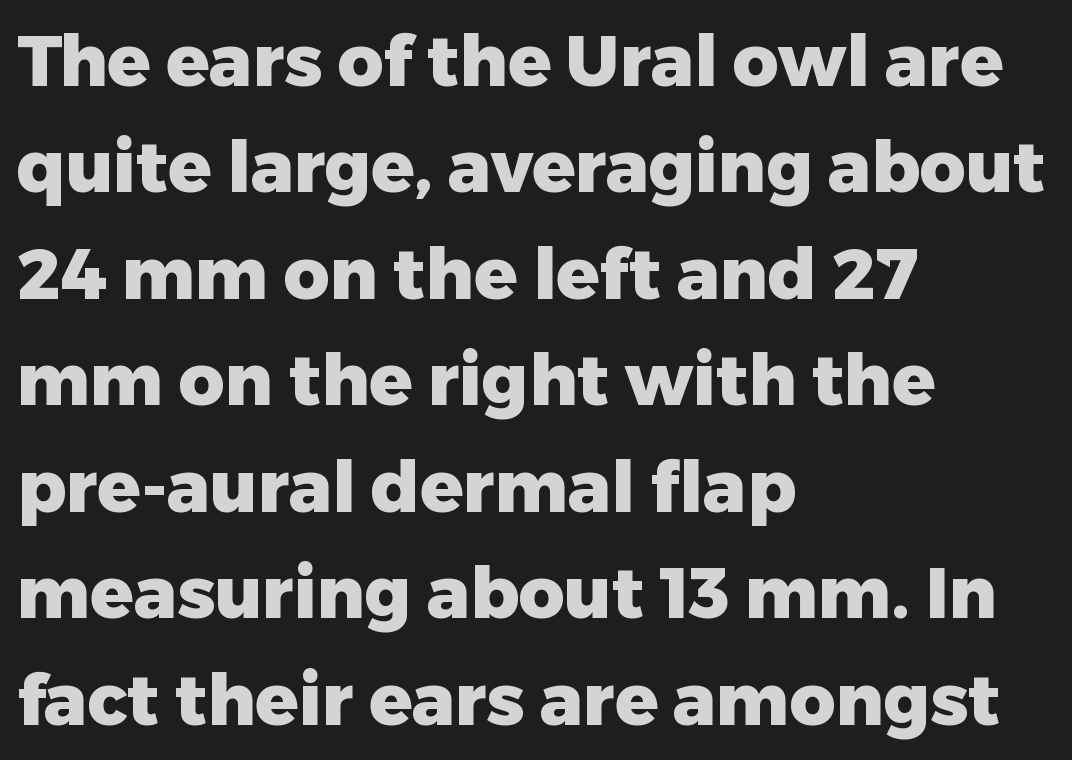
Q: Is the text bold? A: Yes.
Q: Is the text italic (slanted)? A: No, it is upright.
Q: Is the typeface a serif or a sans-serif typeface? A: Sans-serif.
Q: Is the text underlined? A: No.
Q: How is the paragraph aligned? A: Left-aligned.
Q: Is the spacing between letters normal or unusually wide? A: Normal.
Q: Is the spacing between lines tight, normal or loose? A: Normal.
Q: Width (condensed, normal, or wide)? A: Normal.
Q: Stroke contrast? A: Low.
Q: x-height? A: Medium.
Q: Monospaced? A: No.
